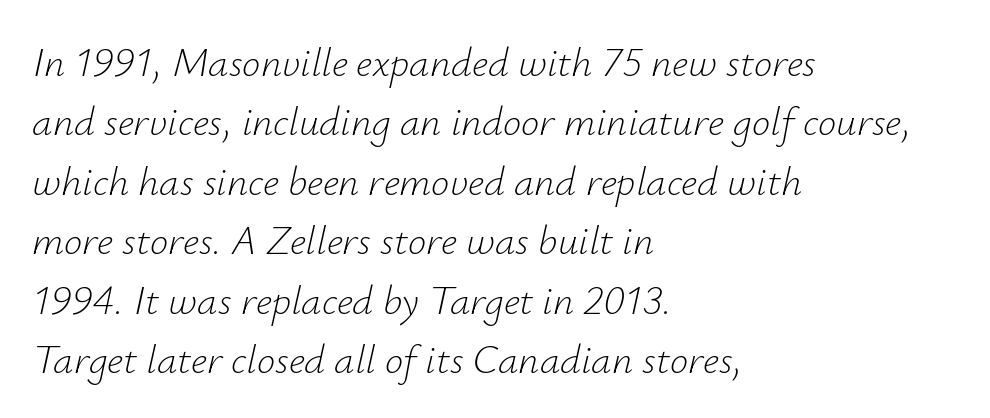
The image shows 41 px light type, italic (leaning right); set left-aligned, normal line spacing (1.45x), normal letter spacing, not underlined; low stroke contrast and a small x-height.
